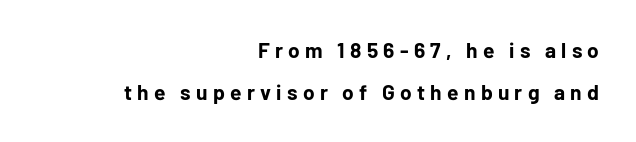
{"italic": "no", "bold": "yes", "underline": "no", "align": "right", "line_spacing": "loose", "line_spacing_ratio": 1.98, "letter_spacing": "wide", "letter_spacing_em": 0.25, "glyph_px": 21}
